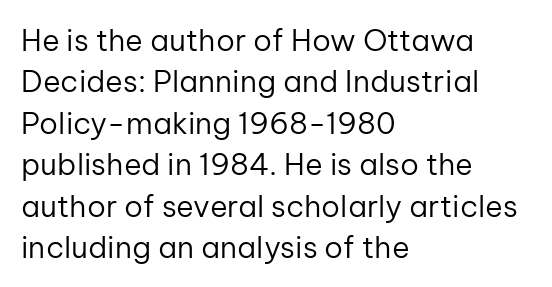
The image shows 30 px regular-weight sans-serif type, upright; set left-aligned, normal line spacing (1.38x), normal letter spacing, not underlined; low stroke contrast and a medium x-height.
